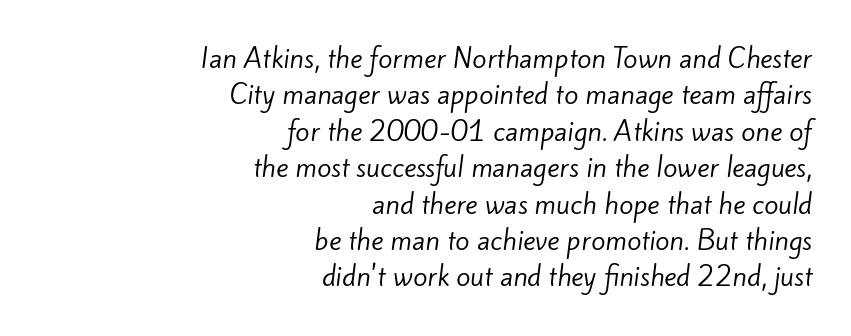
Baseline-to-baseline distance is the conventional proportion of letter height. The ragged edge is on the left, which tells us the setting is flush right. Beneath every word, the page is bare. The horizontal fit of the characters is conventional and even. This is not heavy type; no bold has been used.
